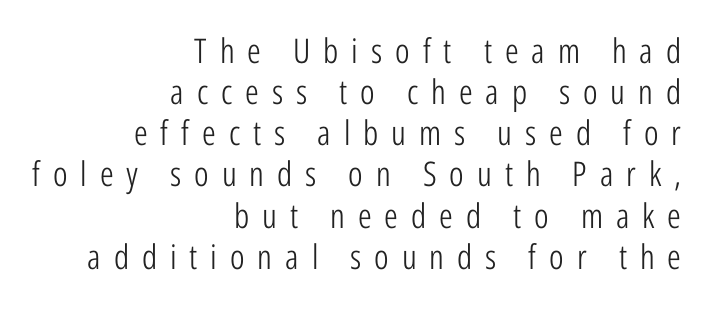
Q: Is the text bold? A: No.
Q: Is the text italic (slanted)? A: No, it is upright.
Q: Is the typeface a serif or a sans-serif typeface? A: Sans-serif.
Q: Is the text underlined? A: No.
Q: How is the paragraph aligned? A: Right-aligned.
Q: Is the spacing between letters normal or unusually wide? A: Unusually wide.
Q: Width (condensed, normal, or wide)? A: Condensed.
Q: Stroke contrast? A: Low.
Q: x-height? A: Medium.
Q: Monospaced? A: No.
